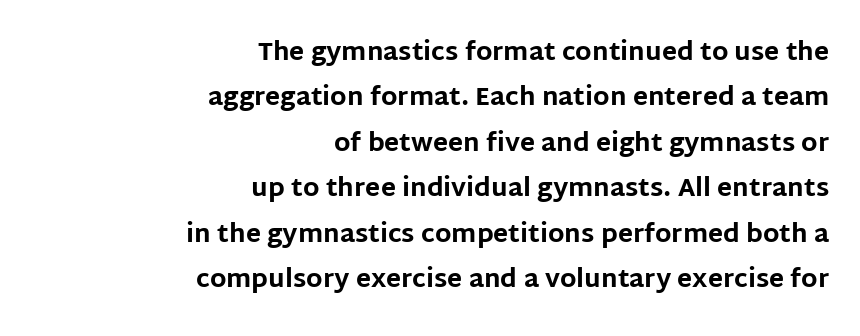
Q: Is the text bold? A: Yes.
Q: Is the text italic (slanted)? A: No, it is upright.
Q: Is the text underlined? A: No.
Q: How is the paragraph aligned? A: Right-aligned.
Q: Is the spacing between letters normal or unusually wide? A: Normal.
